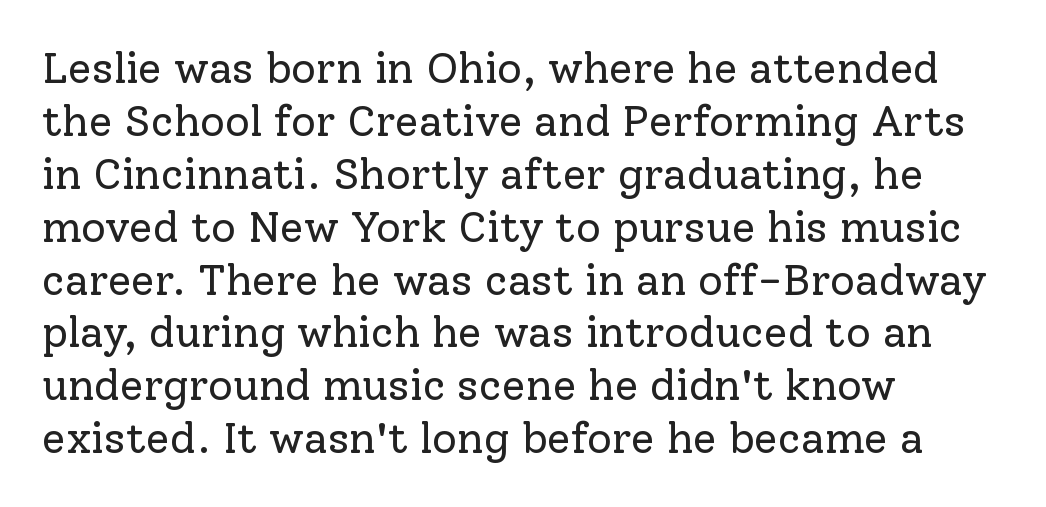
The image shows 43 px regular-weight serif type, upright; set left-aligned, line spacing 1.23x, normal letter spacing, not underlined; low stroke contrast and a medium x-height.
